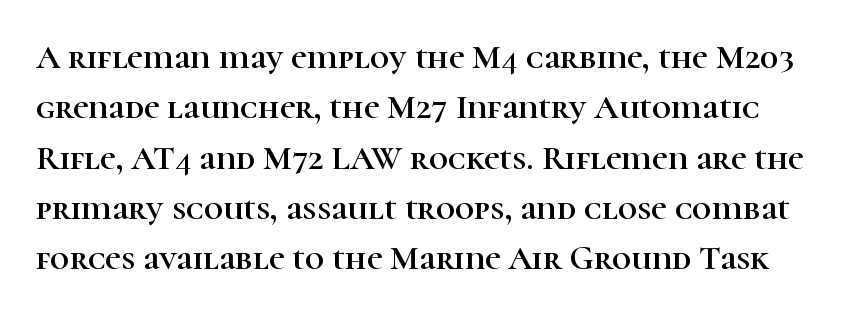
Q: Is the text italic (slanted)? A: No, it is upright.
Q: Is the typeface a serif or a sans-serif typeface? A: Serif.
Q: Is the text underlined? A: No.
Q: Is the spacing between letters normal or unusually wide? A: Normal.
Q: Is the spacing between lines tight, normal or loose? A: Normal.
Q: Width (condensed, normal, or wide)? A: Normal.
Q: Stroke contrast? A: High.
Q: x-height? A: Medium.
Q: Monospaced? A: No.
